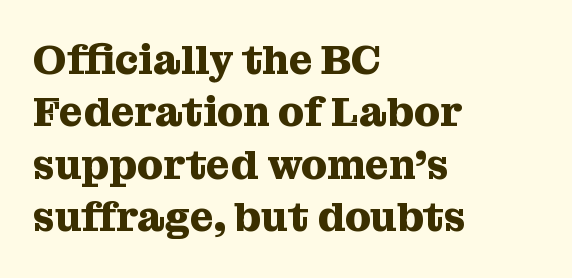
{"serif": "yes", "italic": "no", "bold": "yes", "weight": "heavy", "width": "normal", "stroke_contrast": "medium", "x_height": "medium", "monospaced": "no", "underline": "no", "align": "left", "line_spacing": "normal", "line_spacing_ratio": 1.28, "letter_spacing": "normal", "letter_spacing_em": 0.0, "glyph_px": 41}
